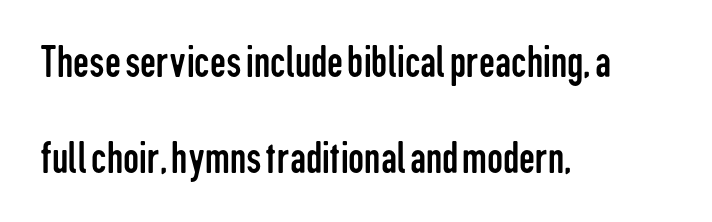
This is roman type, the default non-slanted kind. Line starts are locked; line ends wander. Notice the wide empty band between every row — that's loose leading. You could not count columns in this text — the font is proportionally spaced. This sample uses plain, unmodified letter spacing. Each row of text sits above clean, open space.
